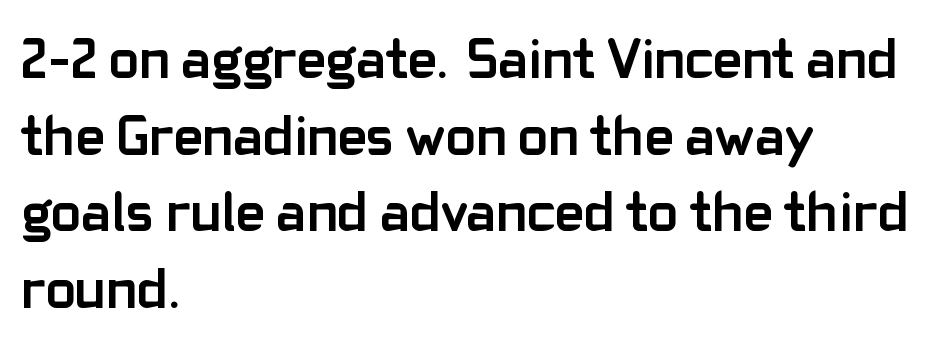
This sample uses an upright cut, with every glyph sitting square on the baseline. On the weight axis this lands at bold, roughly 700. Each letter keeps its own natural width here, so spacing adapts to shape. The vertical gap from one line to the next is medium. These lines are composed in type without serifs. Every row of glyphs begins at an identical x-position on the left.
